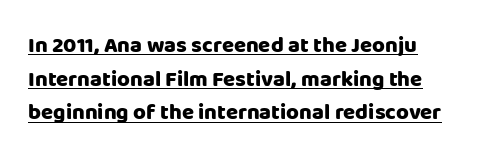
The image shows 22 px bold type, upright; set normal line spacing (1.53x), normal letter spacing, underlined.
